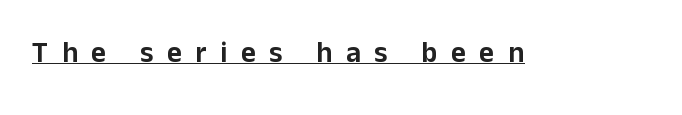
{"serif": "no", "italic": "no", "width": "normal", "stroke_contrast": "low", "x_height": "medium", "monospaced": "no", "underline": "yes", "letter_spacing": "wide", "letter_spacing_em": 0.47, "glyph_px": 29}
